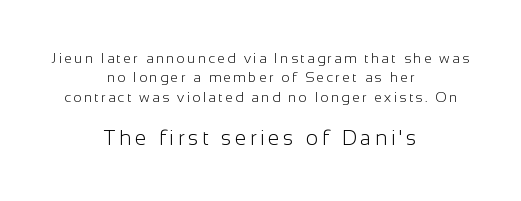
The image shows 21 px text type, upright; set centered, normal line spacing (1.39x), not underlined; the second (bottom) block is 1.5x larger.
